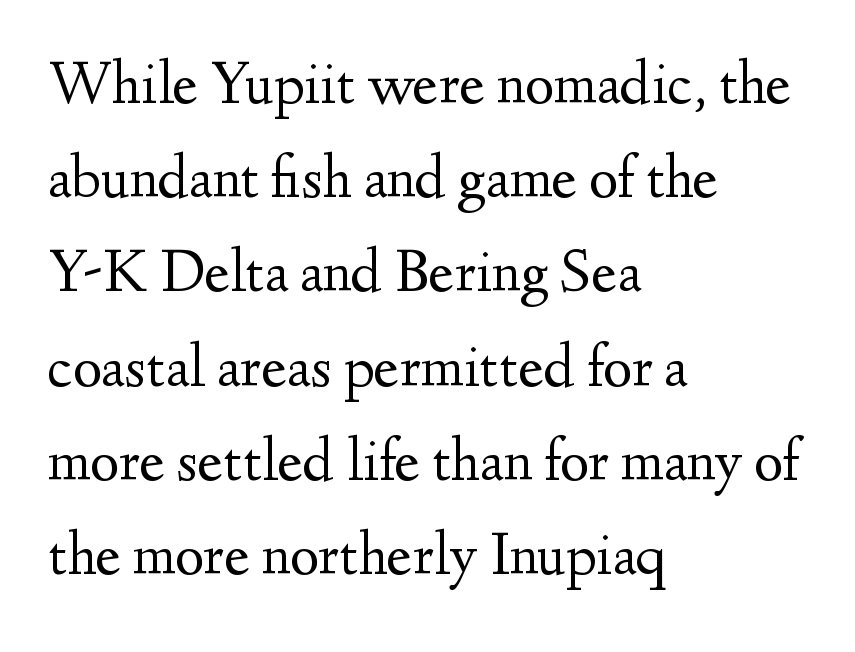
Q: Is the text bold? A: No.
Q: Is the text italic (slanted)? A: No, it is upright.
Q: Is the typeface a serif or a sans-serif typeface? A: Serif.
Q: Is the text underlined? A: No.
Q: How is the paragraph aligned? A: Left-aligned.
Q: Is the spacing between letters normal or unusually wide? A: Normal.
Q: Is the spacing between lines tight, normal or loose? A: Normal.
Q: Width (condensed, normal, or wide)? A: Normal.
Q: Stroke contrast? A: Medium.
Q: x-height? A: Small.
Q: Monospaced? A: No.
